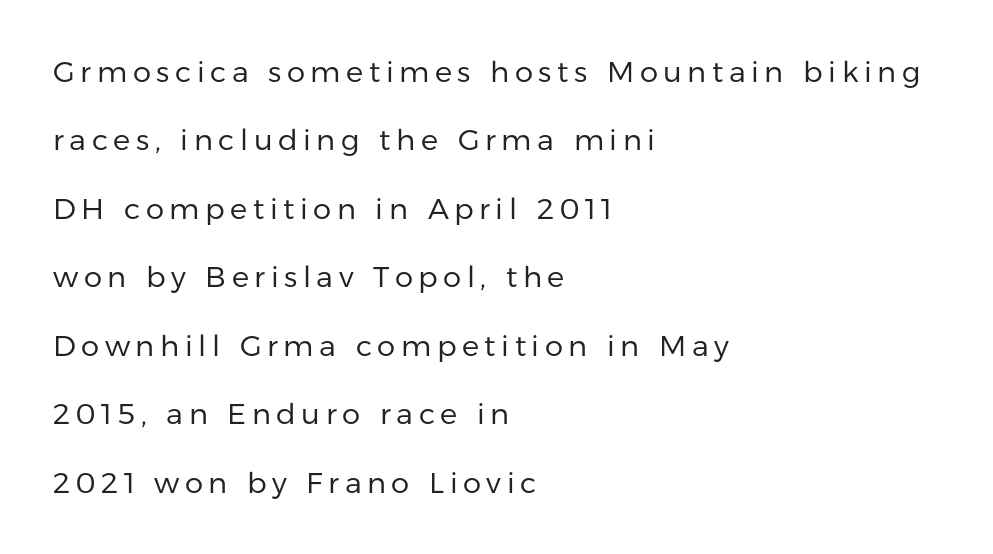
Q: Is the text bold? A: No.
Q: Is the text italic (slanted)? A: No, it is upright.
Q: Is the typeface a serif or a sans-serif typeface? A: Sans-serif.
Q: Is the text underlined? A: No.
Q: How is the paragraph aligned? A: Left-aligned.
Q: Is the spacing between lines tight, normal or loose? A: Loose.
Q: Width (condensed, normal, or wide)? A: Normal.
Q: Stroke contrast? A: Low.
Q: x-height? A: Medium.
Q: Monospaced? A: No.
